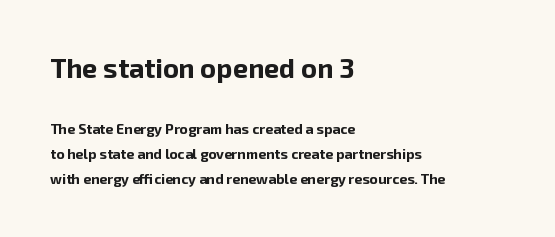
{"italic": "no", "bold": "yes", "underline": "no", "align": "left", "line_spacing_ratio": 1.77, "letter_spacing": "normal", "letter_spacing_em": 0.0, "larger_block": "first", "size_ratio": 1.93, "glyph_px": 27}
